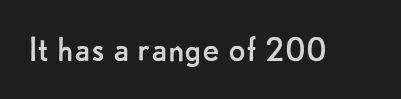
The image shows 40 px regular-weight sans-serif type, upright; set normal letter spacing, not underlined; low stroke contrast and a small x-height.
